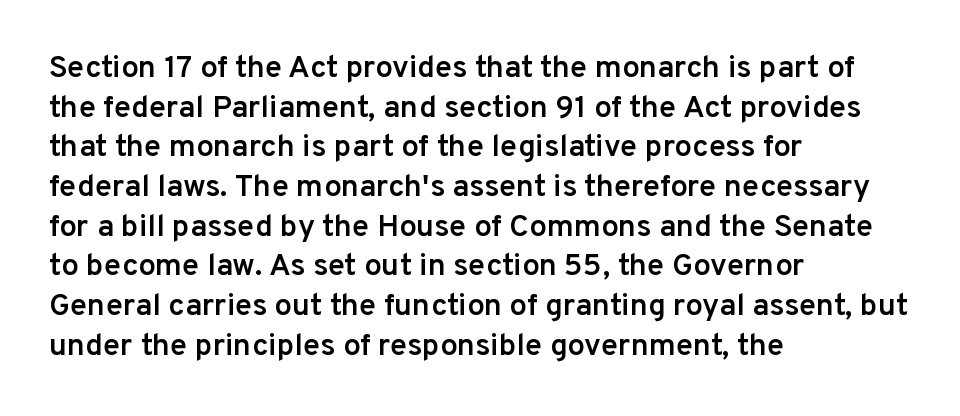
Regarding serifs, this sample does without them. Honestly, the row spacing looks completely unremarkable. You could not count columns in this text — the font is proportionally spaced. Spacing between characters is what you'd get straight out of the box. Line starts are locked; line ends wander.
